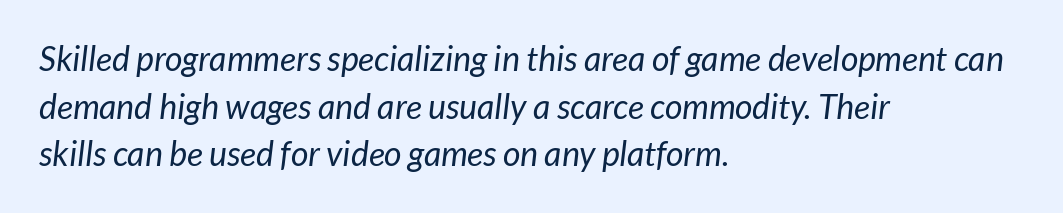
Q: Is the text bold? A: No.
Q: Is the typeface a serif or a sans-serif typeface? A: Sans-serif.
Q: Is the text underlined? A: No.
Q: How is the paragraph aligned? A: Left-aligned.
Q: Is the spacing between letters normal or unusually wide? A: Normal.
Q: Is the spacing between lines tight, normal or loose? A: Normal.
Q: Width (condensed, normal, or wide)? A: Normal.
Q: Stroke contrast? A: Low.
Q: x-height? A: Medium.
Q: Monospaced? A: No.
